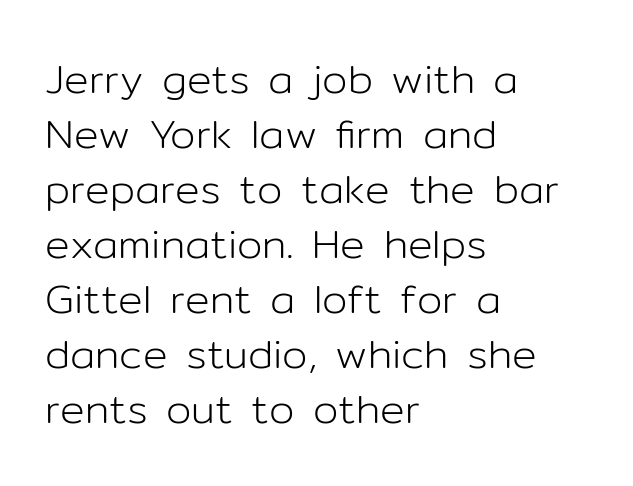
{"serif": "no", "italic": "no", "bold": "no", "weight": "light", "width": "normal", "stroke_contrast": "low", "x_height": "medium", "monospaced": "no", "underline": "no", "align": "left", "line_spacing": "normal", "line_spacing_ratio": 1.34, "letter_spacing": "normal", "letter_spacing_em": 0.0, "glyph_px": 41}
